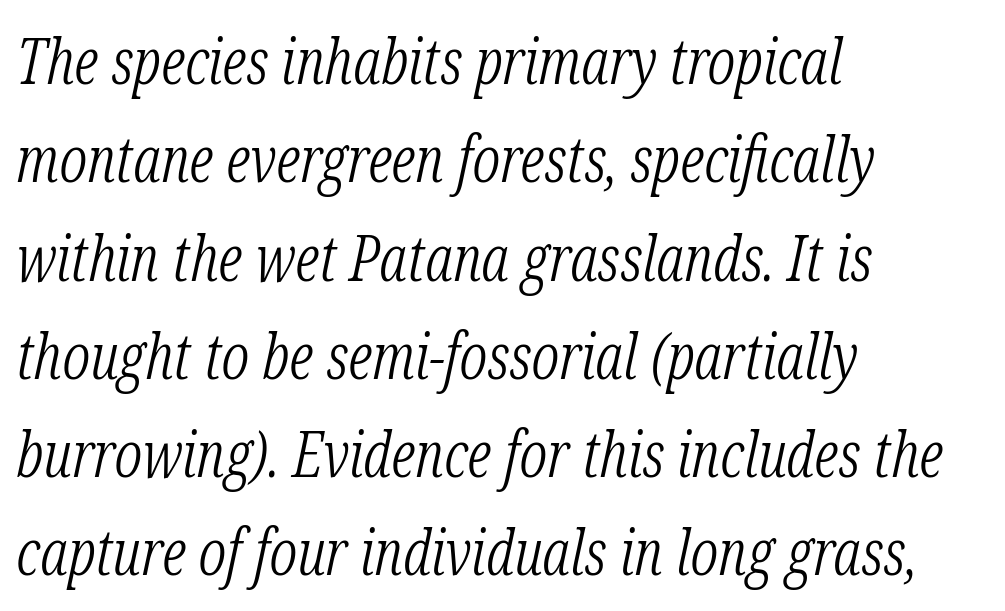
{"serif": "yes", "italic": "yes", "lean": "right", "slant_degrees": 12, "bold": "no", "weight": "light", "width": "condensed", "stroke_contrast": "low", "x_height": "medium", "monospaced": "no", "underline": "no", "align": "left", "line_spacing": "normal", "line_spacing_ratio": 1.56, "letter_spacing": "normal", "letter_spacing_em": 0.0, "glyph_px": 63}
